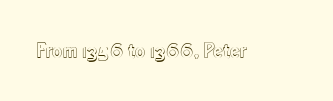
{"italic": "no", "underline": "no", "letter_spacing": "normal", "letter_spacing_em": 0.0, "glyph_px": 22}
